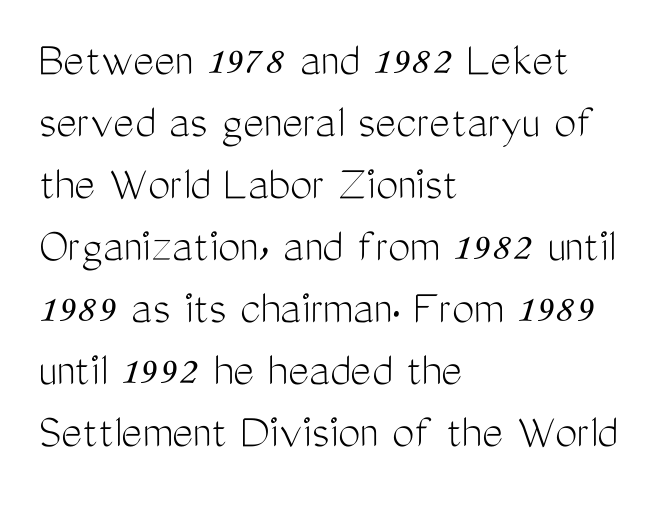
Left-aligned paragraph, ragged on the right. A quiet, ordinary-to-light weight characterises the typeface. Posture: straight, roman, zero tilt. Spacing verdict: proportional, widths tailored to each character. The passage shown has conventional tracking throughout. The font family rendered here belongs to the sans-serif group.
